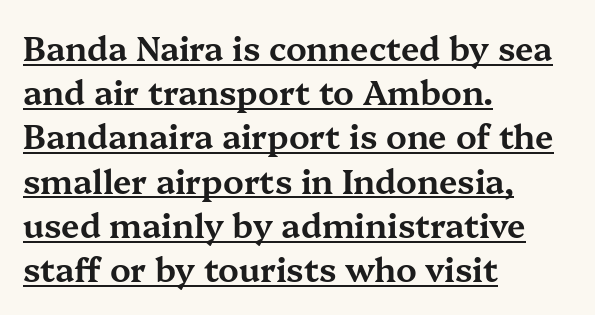
Nothing unusual about the tracking: characters are spaced as the font intends. A baseline rule has been typeset under these characters. Classification — serif. Vertical spacing — default. Do the characters align in a grid? No, the font is proportional.
